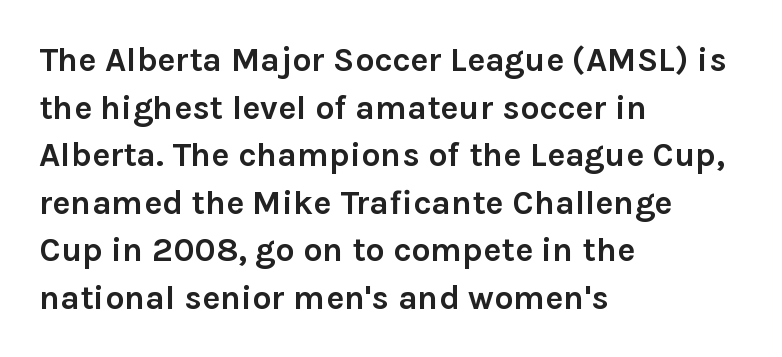
Q: Is the text bold? A: Yes.
Q: Is the text italic (slanted)? A: No, it is upright.
Q: Is the typeface a serif or a sans-serif typeface? A: Sans-serif.
Q: Is the text underlined? A: No.
Q: How is the paragraph aligned? A: Left-aligned.
Q: Is the spacing between letters normal or unusually wide? A: Normal.
Q: Is the spacing between lines tight, normal or loose? A: Normal.
Q: Width (condensed, normal, or wide)? A: Normal.
Q: Stroke contrast? A: Low.
Q: x-height? A: Medium.
Q: Monospaced? A: No.
